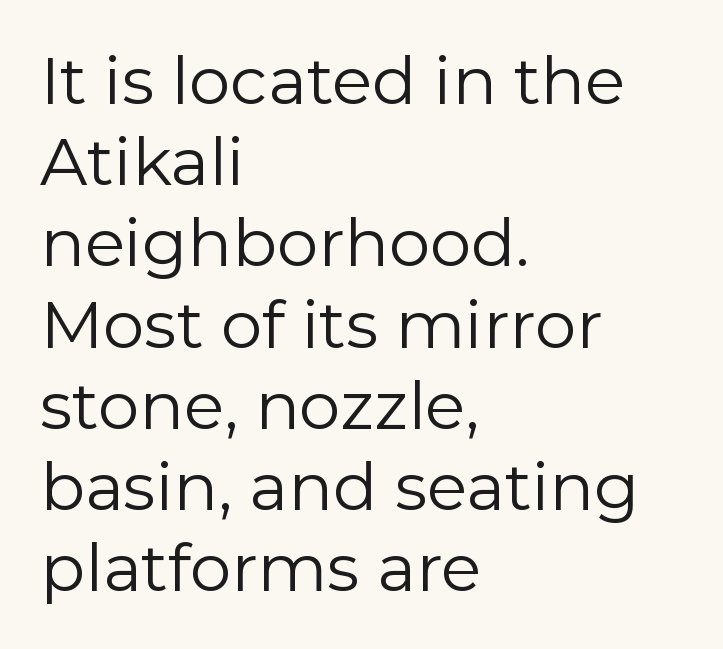
Q: Is the text bold? A: No.
Q: Is the text italic (slanted)? A: No, it is upright.
Q: Is the typeface a serif or a sans-serif typeface? A: Sans-serif.
Q: Is the text underlined? A: No.
Q: How is the paragraph aligned? A: Left-aligned.
Q: Is the spacing between letters normal or unusually wide? A: Normal.
Q: Width (condensed, normal, or wide)? A: Normal.
Q: Stroke contrast? A: Low.
Q: x-height? A: Medium.
Q: Monospaced? A: No.
